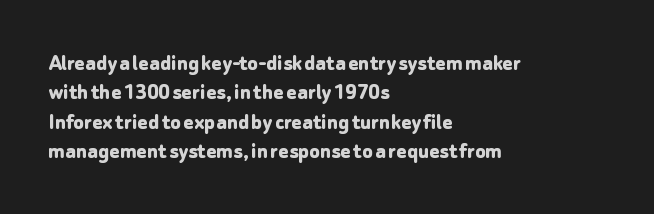
{"italic": "no", "bold": "yes", "underline": "no", "align": "left", "line_spacing_ratio": 1.22, "letter_spacing": "normal", "letter_spacing_em": 0.0, "glyph_px": 24}
